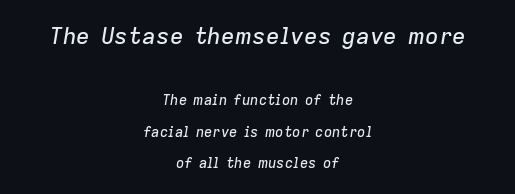
{"italic": "yes", "lean": "right", "slant_degrees": 9, "underline": "no", "align": "center", "line_spacing": "loose", "line_spacing_ratio": 2.25, "letter_spacing": "normal", "letter_spacing_em": 0.0, "larger_block": "first", "size_ratio": 1.64, "glyph_px": 23}
